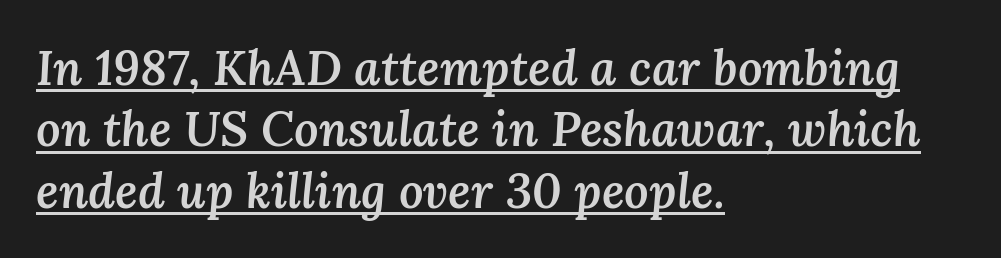
The passage shown is typed in a proportional face where columns would drift. Students, observe the line beneath the letters — that is underlining. Slant detected: the letters are inclined. On the weight axis this lands at semibold, roughly 600.
